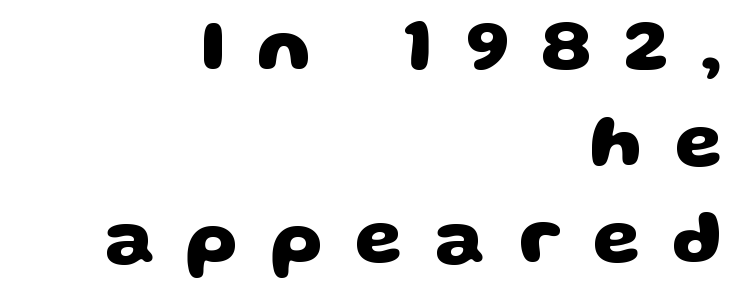
Typographically, this falls in the sans-serif category. Reading down the block, your eye finds every line finishing at a fixed right position. Glyph-to-glyph distance is far greater than everyday printed text. Descender tails drop into unmarked territory. A typesetter would call this proportional, since set widths differ per character. The vertical gap from one line to the next is medium.
